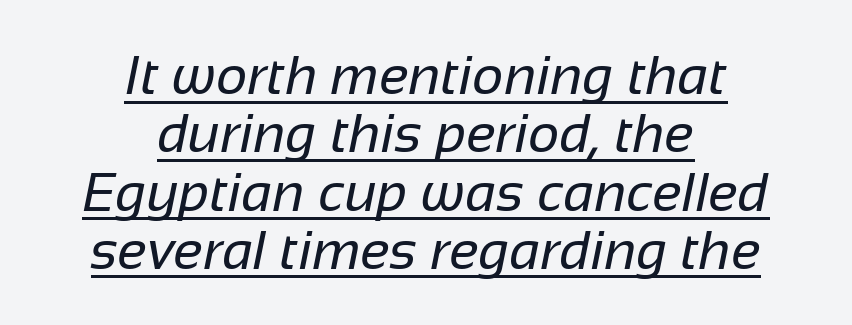
Q: Is the text bold? A: No.
Q: Is the typeface a serif or a sans-serif typeface? A: Sans-serif.
Q: Is the text underlined? A: Yes.
Q: How is the paragraph aligned? A: Centered.
Q: Is the spacing between letters normal or unusually wide? A: Normal.
Q: Is the spacing between lines tight, normal or loose? A: Tight.
Q: Width (condensed, normal, or wide)? A: Normal.
Q: Stroke contrast? A: Low.
Q: x-height? A: Medium.
Q: Monospaced? A: No.
